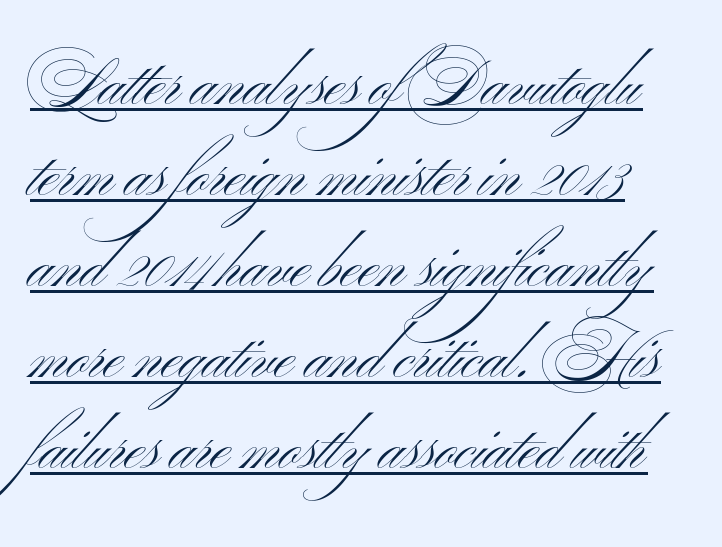
{"serif": "no", "bold": "no", "weight": "light", "width": "wide", "stroke_contrast": "medium", "x_height": "small", "monospaced": "no", "underline": "yes", "align": "left", "line_spacing": "normal", "line_spacing_ratio": 1.42, "letter_spacing": "normal", "letter_spacing_em": 0.0, "glyph_px": 64}
